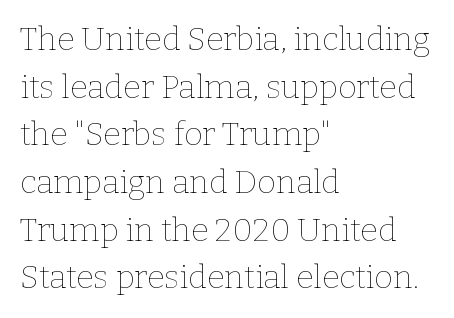
{"italic": "no", "bold": "no", "weight": "thin", "width": "normal", "stroke_contrast": "low", "x_height": "medium", "monospaced": "no", "underline": "no", "align": "left", "line_spacing": "normal", "line_spacing_ratio": 1.49, "letter_spacing": "normal", "letter_spacing_em": 0.0, "glyph_px": 32}
